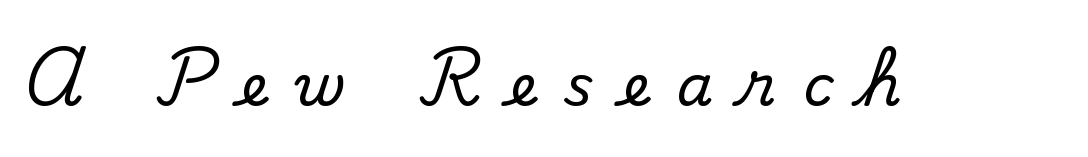
The image shows 58 px text type; set unusually wide letter spacing (+0.49 em), not underlined; medium stroke contrast and a small x-height.
